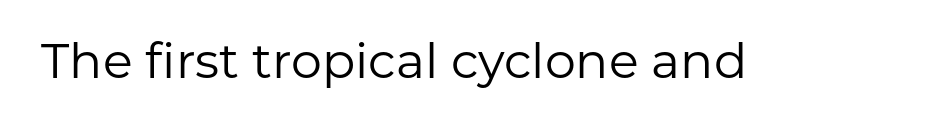
Each letter keeps its own natural width here, so spacing adapts to shape. The letters stand straight up with perfectly vertical stems. Heaviness? Minimal to ordinary, like unemphasized prose. The area under the type is left untouched. A typesetter would label this face a sans.
